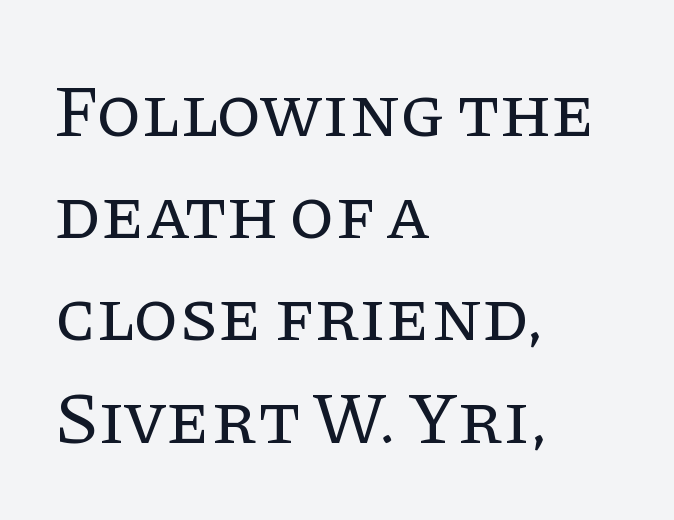
Horizontally, the lines are justified to the leading edge only. The line-height multiplier appears to be the usual default. Glance below the letters and you will spot only blank space. Each letter keeps its own natural width here, so spacing adapts to shape. Caption: standard tracking, unaltered. No extra ink here — the face is not bold.
